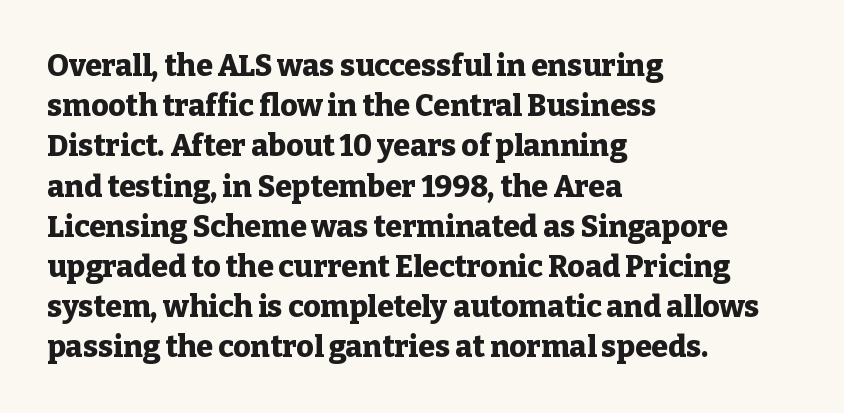
{"serif": "yes", "italic": "no", "bold": "yes", "weight": "heavy", "width": "normal", "stroke_contrast": "low", "x_height": "medium", "monospaced": "no", "underline": "no", "align": "left", "line_spacing": "normal", "line_spacing_ratio": 1.34, "letter_spacing": "normal", "letter_spacing_em": 0.0, "glyph_px": 30}
